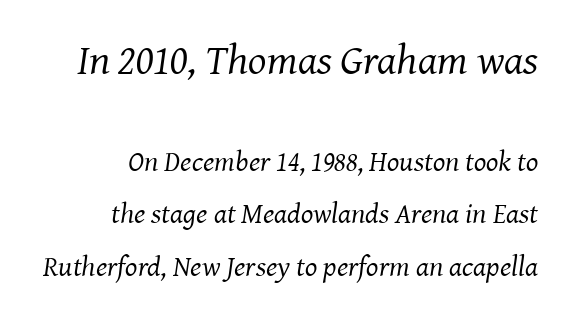
Q: Is the text bold? A: No.
Q: Is the text italic (slanted)? A: Yes, it leans right by about 8 degrees.
Q: Is the typeface a serif or a sans-serif typeface? A: Serif.
Q: Is the text underlined? A: No.
Q: How is the paragraph aligned? A: Right-aligned.
Q: Is the spacing between letters normal or unusually wide? A: Normal.
Q: Which block of text is set in a larger size, the first (top) or the second (bottom)? A: The first (top) one.
Q: Width (condensed, normal, or wide)? A: Normal.
Q: Stroke contrast? A: Medium.
Q: x-height? A: Medium.
Q: Monospaced? A: No.
